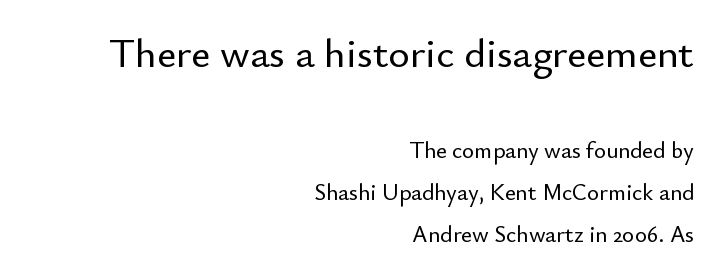
Here the designer chose a conventional face with non-uniform glyph widths. Is this a sans? Yes — the strokes have no serifs. Compared with a flush-left layout, this one pins lines to the opposite, right side. Two sizes are in play, and the larger belongs to the first block. Letters rest on an invisible, unmarked baseline.
